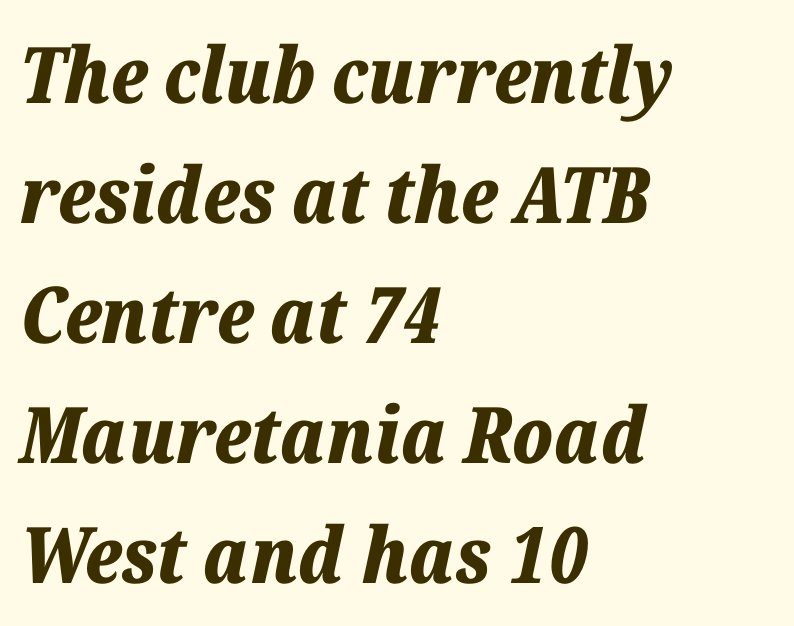
The image shows 78 px bold type, italic (leaning right); set left-aligned, normal line spacing (1.54x), normal letter spacing, not underlined; low stroke contrast and a medium x-height.
